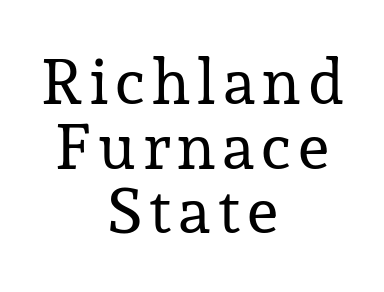
Q: Is the text bold? A: No.
Q: Is the text italic (slanted)? A: No, it is upright.
Q: Is the typeface a serif or a sans-serif typeface? A: Serif.
Q: Is the text underlined? A: No.
Q: How is the paragraph aligned? A: Centered.
Q: Is the spacing between lines tight, normal or loose? A: Tight.
Q: Width (condensed, normal, or wide)? A: Normal.
Q: Stroke contrast? A: Low.
Q: x-height? A: Medium.
Q: Monospaced? A: No.
